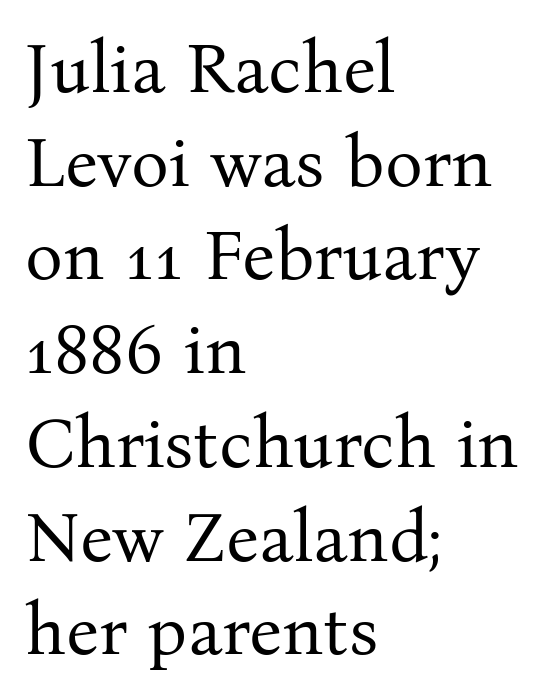
{"serif": "yes", "italic": "no", "bold": "no", "weight": "regular", "width": "normal", "stroke_contrast": "medium", "x_height": "medium", "monospaced": "no", "underline": "no", "align": "left", "line_spacing": "normal", "line_spacing_ratio": 1.32, "letter_spacing": "normal", "letter_spacing_em": 0.0, "glyph_px": 71}
